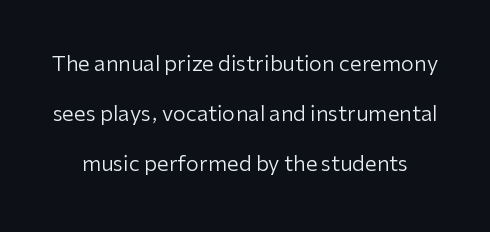
Q: Is the text bold? A: No.
Q: Is the text italic (slanted)? A: No, it is upright.
Q: Is the text underlined? A: No.
Q: Is the spacing between letters normal or unusually wide? A: Normal.
Q: Is the spacing between lines tight, normal or loose? A: Loose.
